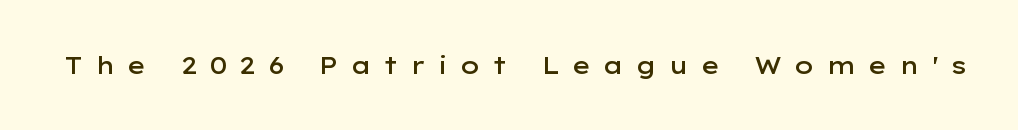
Q: Is the text bold? A: Semi-bold.
Q: Is the text italic (slanted)? A: No, it is upright.
Q: Is the text underlined? A: No.
Q: Is the spacing between letters normal or unusually wide? A: Unusually wide.
